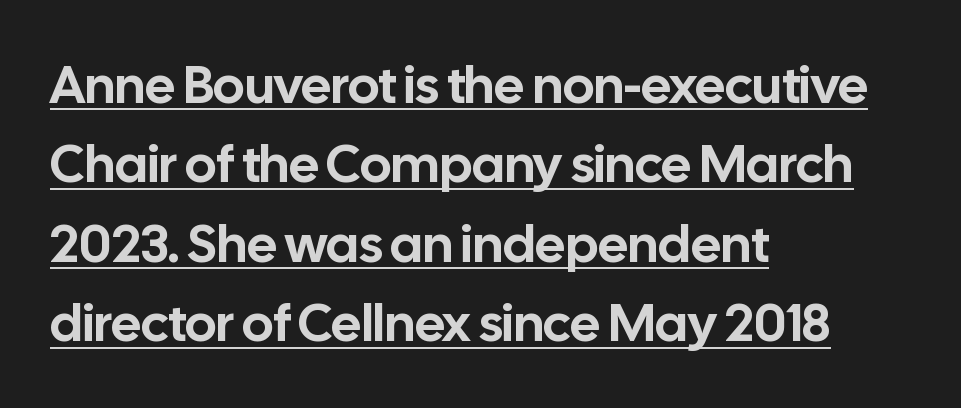
Q: Is the text italic (slanted)? A: No, it is upright.
Q: Is the typeface a serif or a sans-serif typeface? A: Sans-serif.
Q: Is the text underlined? A: Yes.
Q: How is the paragraph aligned? A: Left-aligned.
Q: Is the spacing between letters normal or unusually wide? A: Normal.
Q: Is the spacing between lines tight, normal or loose? A: Normal.
Q: Width (condensed, normal, or wide)? A: Normal.
Q: Stroke contrast? A: Low.
Q: x-height? A: Medium.
Q: Monospaced? A: No.
